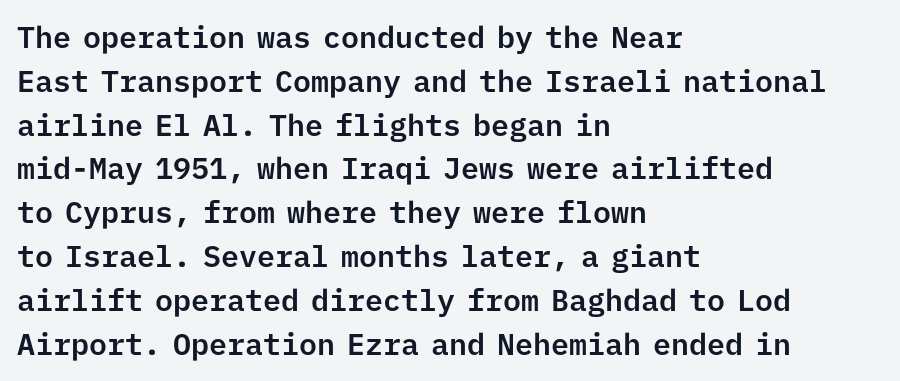
Q: Is the text italic (slanted)? A: No, it is upright.
Q: Is the typeface a serif or a sans-serif typeface? A: Sans-serif.
Q: Is the text underlined? A: No.
Q: How is the paragraph aligned? A: Left-aligned.
Q: Is the spacing between letters normal or unusually wide? A: Normal.
Q: Is the spacing between lines tight, normal or loose? A: Normal.
Q: Width (condensed, normal, or wide)? A: Normal.
Q: Stroke contrast? A: Low.
Q: x-height? A: Medium.
Q: Monospaced? A: Yes.
